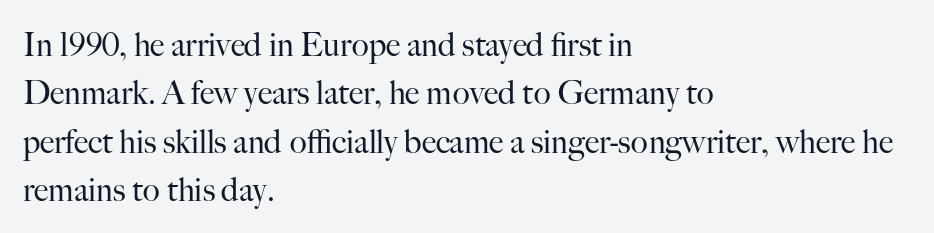
Q: Is the text bold? A: No.
Q: Is the text italic (slanted)? A: No, it is upright.
Q: Is the typeface a serif or a sans-serif typeface? A: Serif.
Q: Is the text underlined? A: No.
Q: How is the paragraph aligned? A: Left-aligned.
Q: Is the spacing between letters normal or unusually wide? A: Normal.
Q: Is the spacing between lines tight, normal or loose? A: Normal.
Q: Width (condensed, normal, or wide)? A: Normal.
Q: Stroke contrast? A: High.
Q: x-height? A: Small.
Q: Monospaced? A: No.
